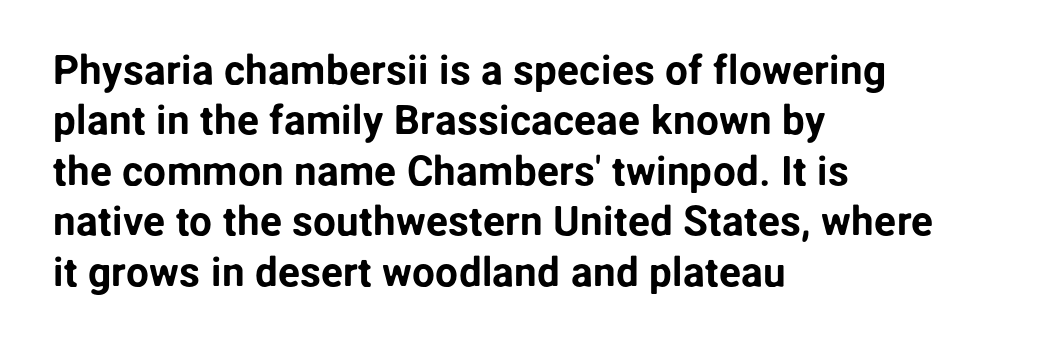
{"serif": "no", "italic": "no", "width": "normal", "stroke_contrast": "low", "x_height": "medium", "monospaced": "no", "underline": "no", "align": "left", "line_spacing_ratio": 1.23, "letter_spacing": "normal", "letter_spacing_em": 0.0, "glyph_px": 41}
